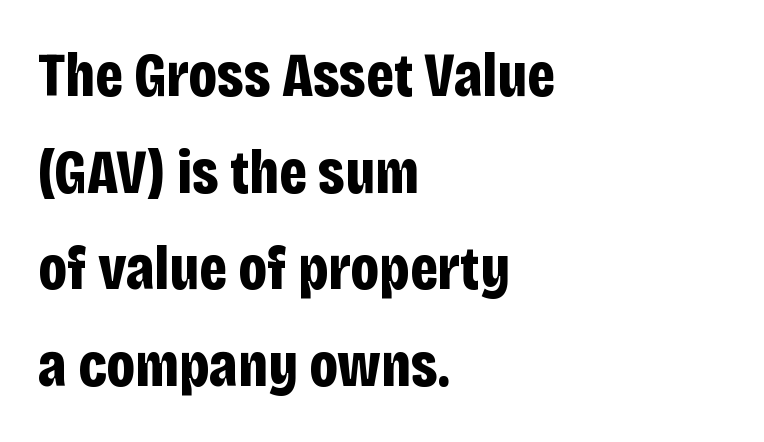
This block has exactly the height ordinary leading produces. The characters look thick and weighty, a clear bold. Compared with a centered layout, this one pins lines to the left instead. A typesetter would label this face a sans. This rendering leaves character spacing at its baseline value.
